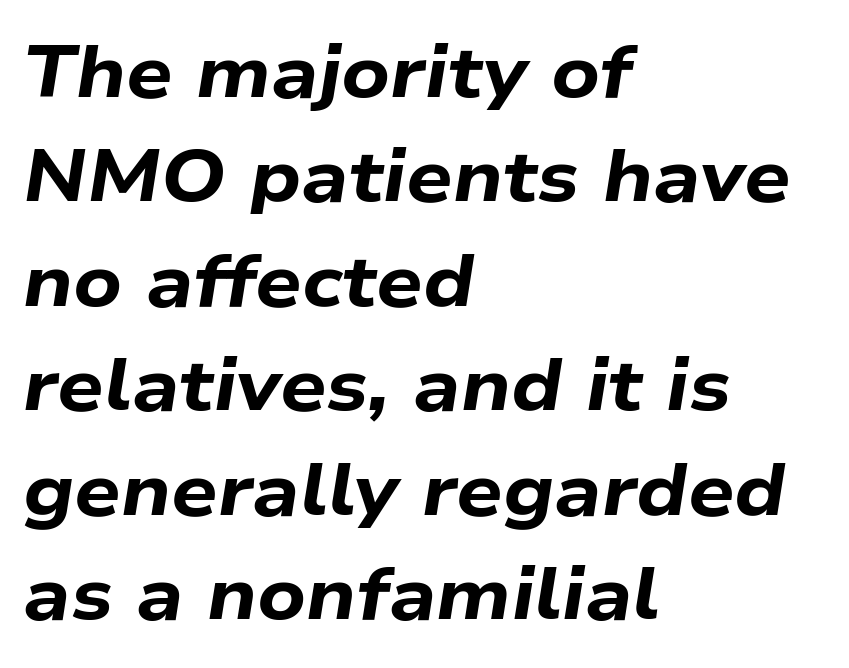
{"italic": "yes", "lean": "right", "slant_degrees": 9, "bold": "yes", "weight": "bold", "width": "wide", "stroke_contrast": "low", "x_height": "medium", "monospaced": "no", "underline": "no", "align": "left", "line_spacing": "normal", "line_spacing_ratio": 1.43, "letter_spacing": "normal", "letter_spacing_em": 0.0, "glyph_px": 73}
